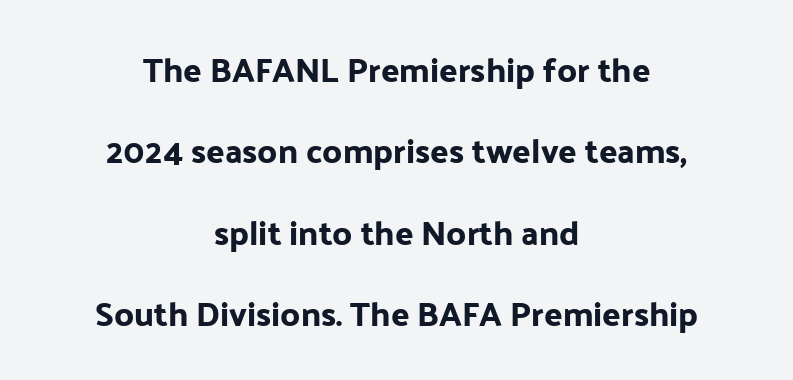
The image shows 34 px sans-serif type, upright; set centered, loose line spacing (2.39x), normal letter spacing, not underlined; low stroke contrast and a medium x-height.
